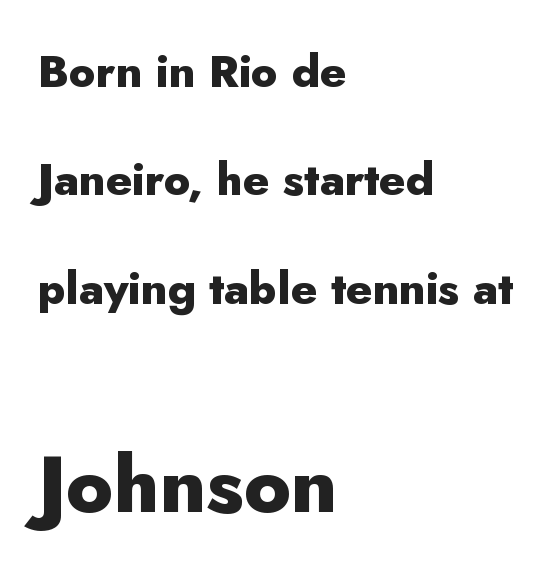
The image shows 79 px heavy sans-serif type, upright; set left-aligned, loose line spacing (2.41x), normal letter spacing, not underlined; the second (bottom) block is 1.76x larger; low stroke contrast and a small x-height.
